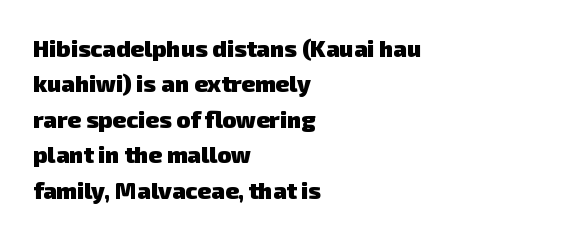
Short note: letters normally spaced. The passage shown is not underscored anywhere. You'd pick this weight for a headline — it's a proper bold. Regular leading.
